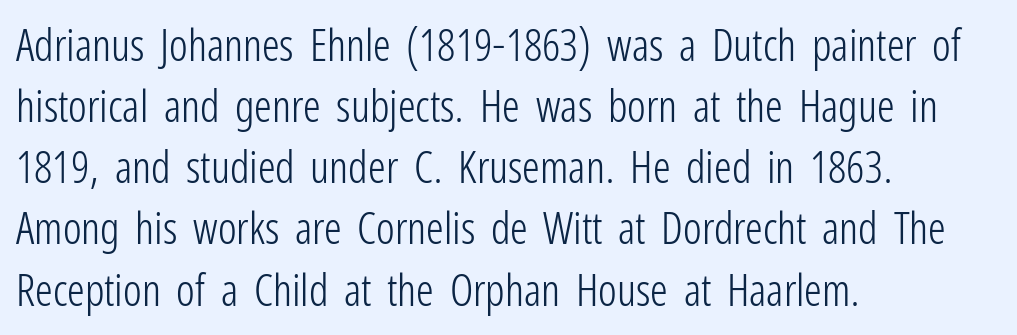
Q: Is the text bold? A: No.
Q: Is the text italic (slanted)? A: No, it is upright.
Q: Is the typeface a serif or a sans-serif typeface? A: Sans-serif.
Q: Is the text underlined? A: No.
Q: How is the paragraph aligned? A: Left-aligned.
Q: Is the spacing between letters normal or unusually wide? A: Normal.
Q: Is the spacing between lines tight, normal or loose? A: Normal.
Q: Width (condensed, normal, or wide)? A: Condensed.
Q: Stroke contrast? A: Low.
Q: x-height? A: Medium.
Q: Monospaced? A: No.
